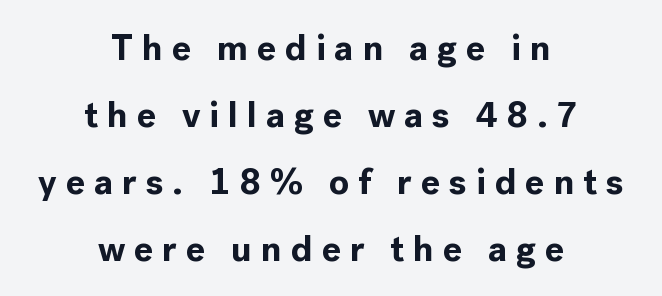
The image shows 36 px bold sans-serif type, upright; set centered, line spacing 1.86x, unusually wide letter spacing (+0.25 em), not underlined; a medium x-height.
